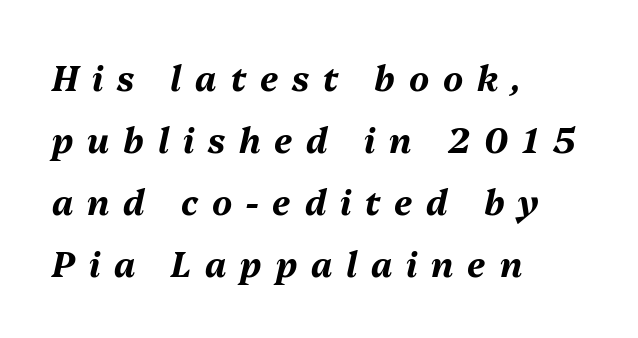
The image shows 34 px bold type, italic (leaning right); set left-aligned, line spacing 1.82x, unusually wide letter spacing (+0.41 em), not underlined; medium stroke contrast and a medium x-height.
